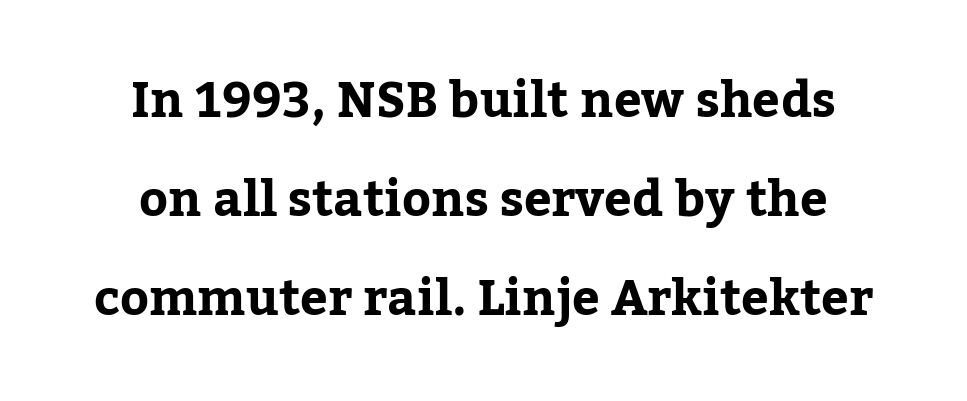
A typesetter would call this zero additional tracking. Airy leading. Type style note: has serifs. The lettering holds an erect, upright posture throughout. The rendering uses natural spacing where letterforms have individual widths. Words float on clear page, feet unadorned.
